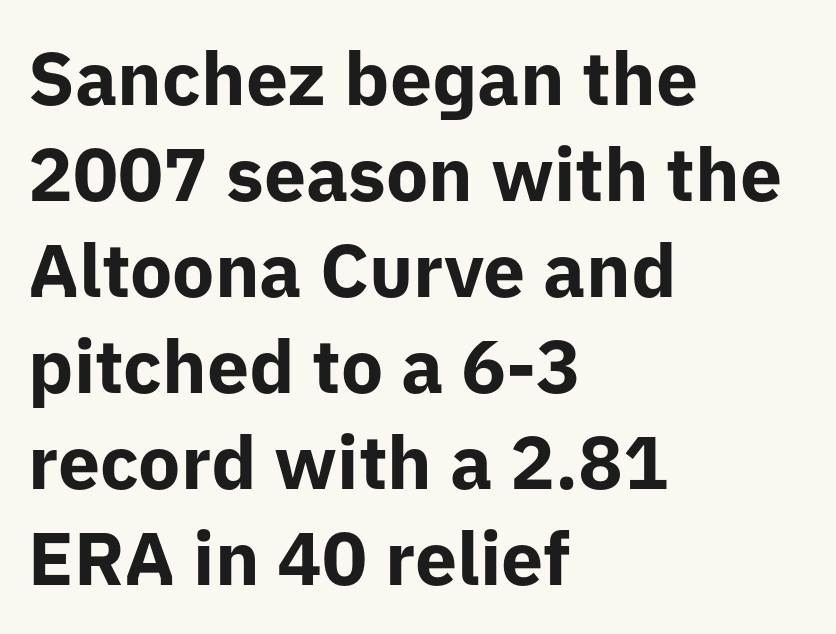
Proportional: the letters do not fall into vertical columns. Note: no serifs on the glyphs. The letters stand straight up with perfectly vertical stems. Descender tails drop into unmarked territory. Typeset ragged right — the left edge is the straight one.
